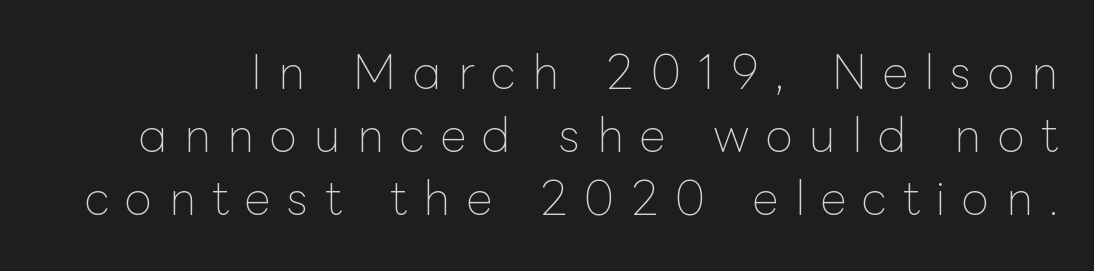
On a weight scale, this lands at 450 or below. Inter-character spacing is expanded well beyond the font's built-in metrics. Horizontal bands of white between lines are of average thickness. Here the designer chose a conventional face with non-uniform glyph widths. Glance below the letters and you will spot only blank space. Do the letters lean? They stand straight.
